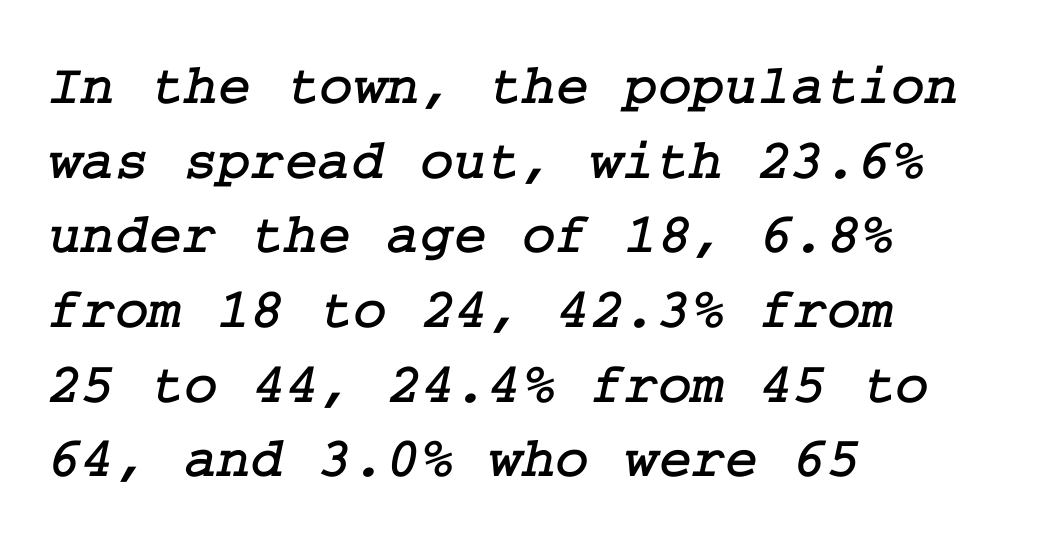
This sample keeps an unexceptional amount of space between lines. Lines of text with bare space underneath. To sum up the face: it has serifs. Nobody touched the tracking dial on this one.
